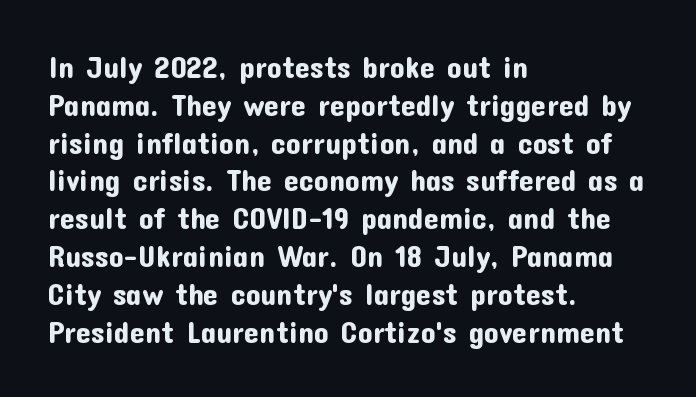
This sample has the flowing, uneven cadence of proportional lettering. Is there much room between lines? A standard amount, neither cramped nor airy. Nope, not italic — everything's standing straight. Type without underlining. Does the type have serifs? No, each stem ends abruptly.
